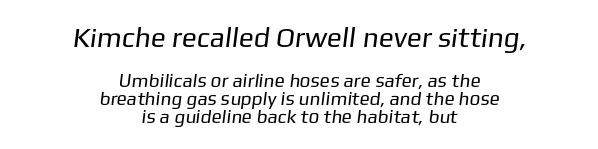
{"serif": "no", "bold": "no", "weight": "regular", "width": "normal", "stroke_contrast": "low", "x_height": "medium", "monospaced": "no", "underline": "no", "align": "center", "line_spacing": "tight", "line_spacing_ratio": 0.95, "letter_spacing": "normal", "letter_spacing_em": 0.0, "larger_block": "first", "size_ratio": 1.47, "glyph_px": 28}
